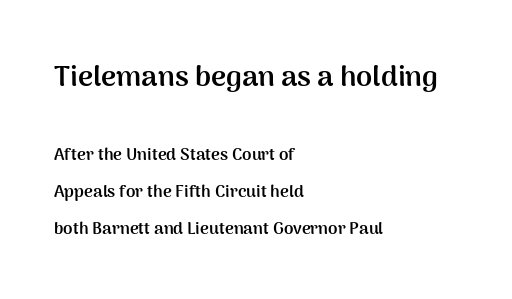
{"serif": "no", "italic": "no", "bold": "yes", "weight": "semibold", "width": "normal", "stroke_contrast": "medium", "x_height": "medium", "monospaced": "no", "underline": "no", "align": "left", "line_spacing": "loose", "line_spacing_ratio": 2.19, "letter_spacing": "normal", "letter_spacing_em": 0.0, "larger_block": "first", "size_ratio": 1.71, "glyph_px": 29}
